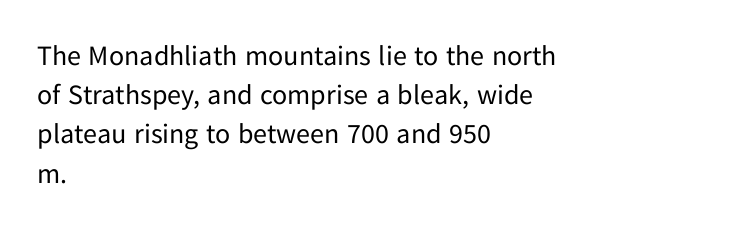
Q: Is the text bold? A: No.
Q: Is the text italic (slanted)? A: No, it is upright.
Q: Is the typeface a serif or a sans-serif typeface? A: Sans-serif.
Q: Is the text underlined? A: No.
Q: How is the paragraph aligned? A: Left-aligned.
Q: Is the spacing between letters normal or unusually wide? A: Normal.
Q: Is the spacing between lines tight, normal or loose? A: Normal.
Q: Width (condensed, normal, or wide)? A: Normal.
Q: Stroke contrast? A: Low.
Q: x-height? A: Medium.
Q: Monospaced? A: No.
